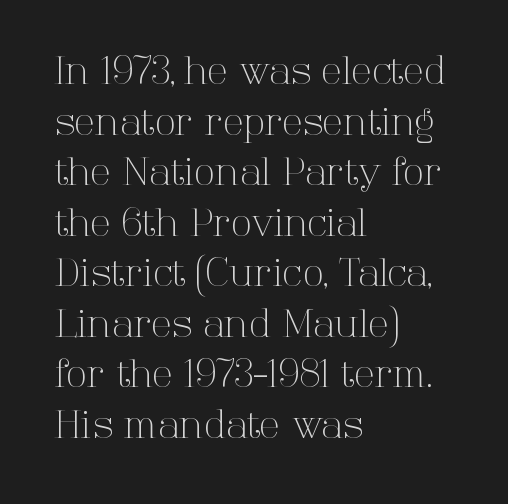
{"serif": "yes", "italic": "no", "bold": "no", "weight": "light", "width": "normal", "stroke_contrast": "high", "x_height": "medium", "monospaced": "no", "underline": "no", "align": "left", "line_spacing": "normal", "line_spacing_ratio": 1.33, "letter_spacing": "normal", "letter_spacing_em": 0.0, "glyph_px": 38}
